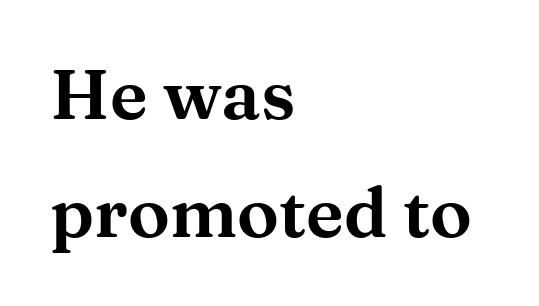
Q: Is the text italic (slanted)? A: No, it is upright.
Q: Is the typeface a serif or a sans-serif typeface? A: Serif.
Q: Is the text underlined? A: No.
Q: How is the paragraph aligned? A: Left-aligned.
Q: Is the spacing between letters normal or unusually wide? A: Normal.
Q: Is the spacing between lines tight, normal or loose? A: Normal.
Q: Width (condensed, normal, or wide)? A: Wide.
Q: Stroke contrast? A: Medium.
Q: x-height? A: Medium.
Q: Monospaced? A: No.
